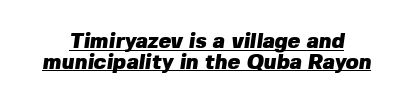
The image shows 21 px bold type; set tight line spacing (0.98x), normal letter spacing, underlined.
